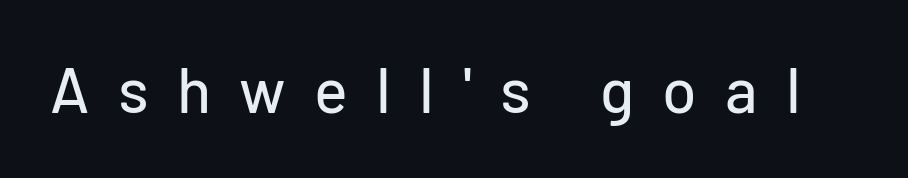
Varying glyph widths throughout — classic text-font behaviour. The lettering stays uniformly vertical, giving the passage a roman look. The letters carry no serifs — their stems end cleanly without finishing strokes. Decoration check: the copy has no underline. The type is letterspaced generously, with wide tracking.
